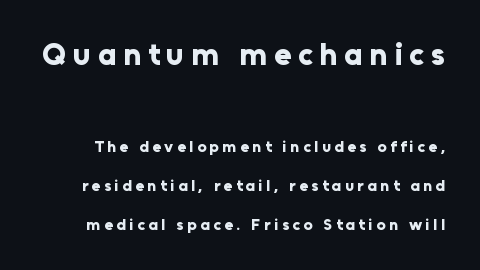
Notice the wide empty band between every row — that's loose leading. The designer went with a sans here, leaving each stem footless. Glyph-to-glyph distance is far greater than everyday printed text. Caption: upper text group enlarged, lower text group reduced. A full-strength bold gives these letters their thick strokes. This sample has the flowing, uneven cadence of proportional lettering.
